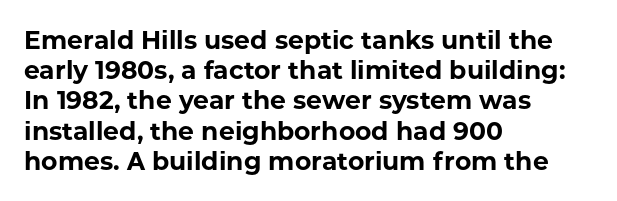
Q: Is the text bold? A: Yes.
Q: Is the text italic (slanted)? A: No, it is upright.
Q: Is the text underlined? A: No.
Q: How is the paragraph aligned? A: Left-aligned.
Q: Is the spacing between letters normal or unusually wide? A: Normal.
